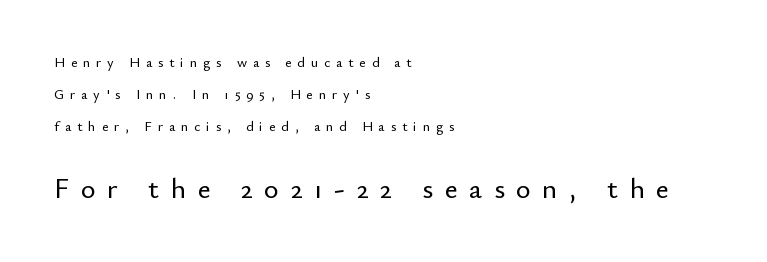
{"serif": "no", "italic": "no", "width": "normal", "stroke_contrast": "low", "x_height": "small", "monospaced": "no", "underline": "no", "align": "left", "line_spacing": "loose", "line_spacing_ratio": 2.28, "letter_spacing": "wide", "letter_spacing_em": 0.42, "larger_block": "second", "size_ratio": 2.0, "glyph_px": 28}
